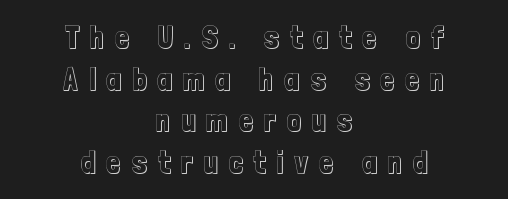
The image shows 31 px condensed type, upright; set centered, normal line spacing (1.34x), unusually wide letter spacing (+0.35 em), not underlined; a medium x-height.
